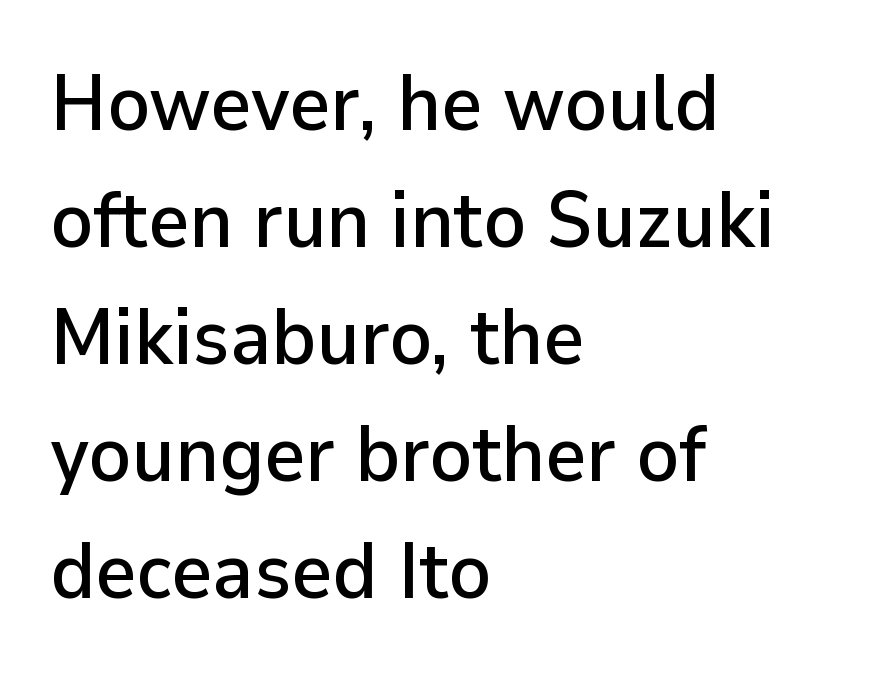
{"serif": "no", "italic": "no", "width": "normal", "stroke_contrast": "low", "x_height": "medium", "monospaced": "no", "underline": "no", "align": "left", "line_spacing": "normal", "line_spacing_ratio": 1.48, "letter_spacing": "normal", "letter_spacing_em": 0.0, "glyph_px": 79}
